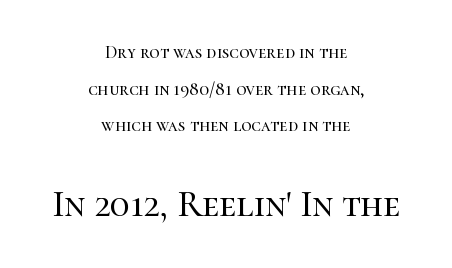
{"serif": "yes", "italic": "no", "width": "normal", "stroke_contrast": "high", "x_height": "medium", "monospaced": "no", "underline": "no", "align": "center", "line_spacing": "loose", "line_spacing_ratio": 2.04, "letter_spacing": "normal", "letter_spacing_em": 0.0, "larger_block": "second", "size_ratio": 2.06, "glyph_px": 37}
